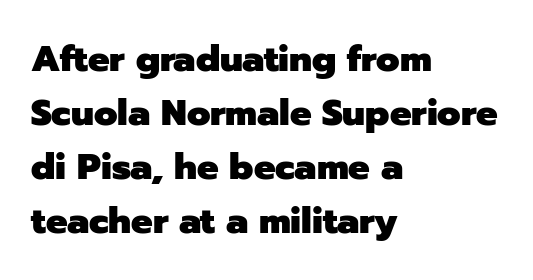
What weight is shown? A full bold with thick strokes. Visually the block forms a straight wall on the left and a jagged coastline on the right. Letters rest on an invisible, unmarked baseline. Notice how descenders clear the ascenders below comfortably — that's standard leading.
